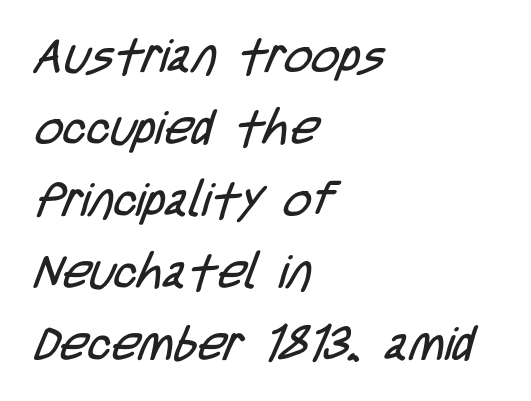
{"serif": "no", "bold": "no", "weight": "regular", "width": "condensed", "stroke_contrast": "low", "x_height": "large", "monospaced": "no", "underline": "no", "align": "left", "line_spacing": "normal", "line_spacing_ratio": 1.5, "letter_spacing": "normal", "letter_spacing_em": 0.0, "glyph_px": 48}
